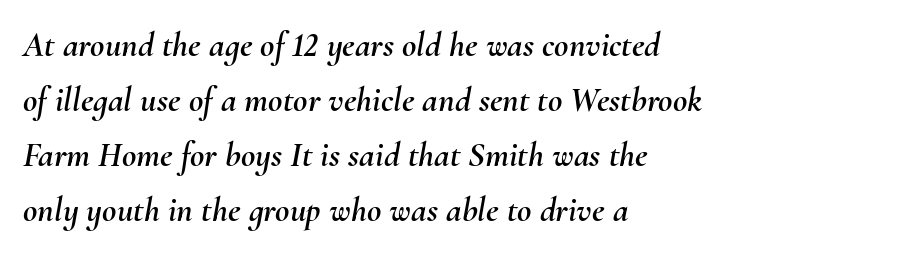
The image shows 35 px text type, italic (leaning right); set left-aligned, normal line spacing (1.57x), normal letter spacing, not underlined; medium stroke contrast and a small x-height.
